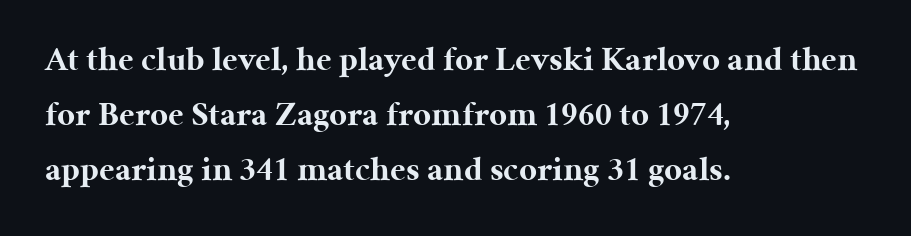
Q: Is the text bold? A: Yes.
Q: Is the text italic (slanted)? A: No, it is upright.
Q: Is the typeface a serif or a sans-serif typeface? A: Serif.
Q: Is the text underlined? A: No.
Q: How is the paragraph aligned? A: Left-aligned.
Q: Is the spacing between letters normal or unusually wide? A: Normal.
Q: Is the spacing between lines tight, normal or loose? A: Normal.
Q: Width (condensed, normal, or wide)? A: Normal.
Q: Stroke contrast? A: Medium.
Q: x-height? A: Medium.
Q: Monospaced? A: No.
